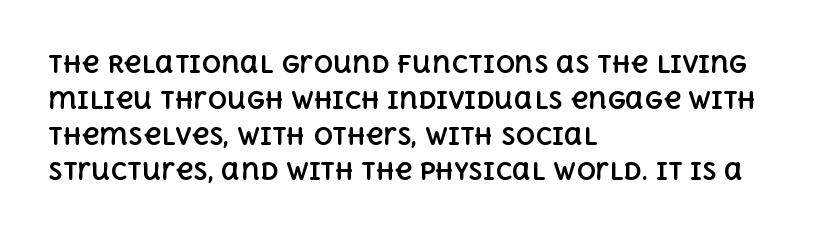
{"italic": "no", "bold": "yes", "underline": "no", "align": "left", "line_spacing": "normal", "line_spacing_ratio": 1.49, "letter_spacing": "normal", "letter_spacing_em": 0.0, "glyph_px": 24}
